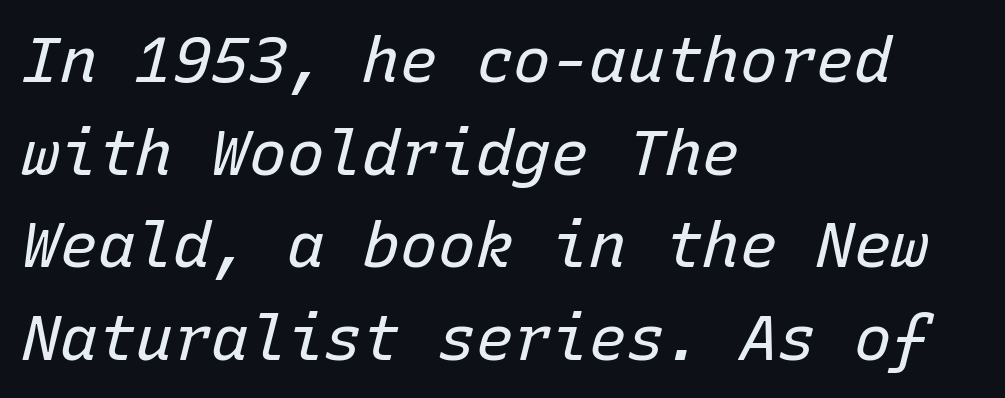
A typesetter would call this leading conventional body-copy spacing. Spacing verdict: monospaced, one width for all characters. Stroke mass is kept to a normal reading level or below. Each row of text sits above clean, open space. Looking at the ascenders, they clearly lean.
